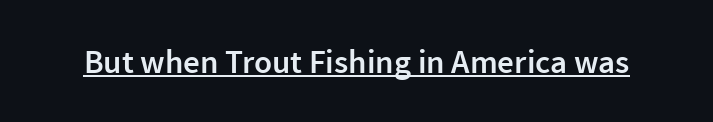
{"serif": "no", "italic": "no", "bold": "semi", "weight": "semibold", "width": "normal", "x_height": "medium", "monospaced": "no", "underline": "yes", "letter_spacing": "normal", "letter_spacing_em": 0.0, "glyph_px": 33}
